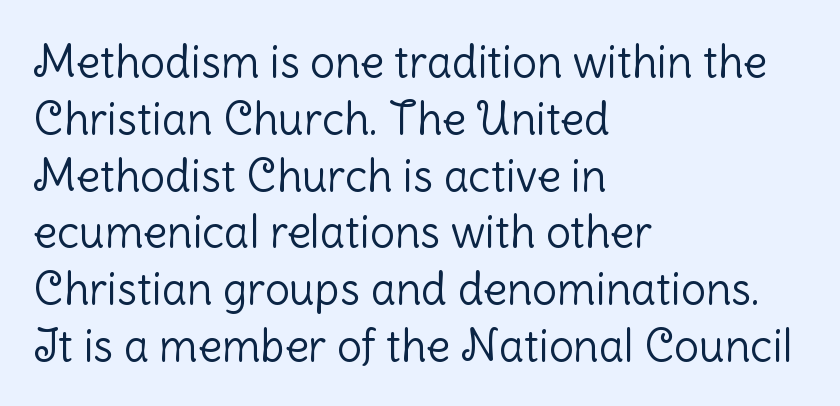
The image shows 44 px light sans-serif type, upright; set left-aligned, normal line spacing (1.29x), normal letter spacing, not underlined; low stroke contrast and a medium x-height.
